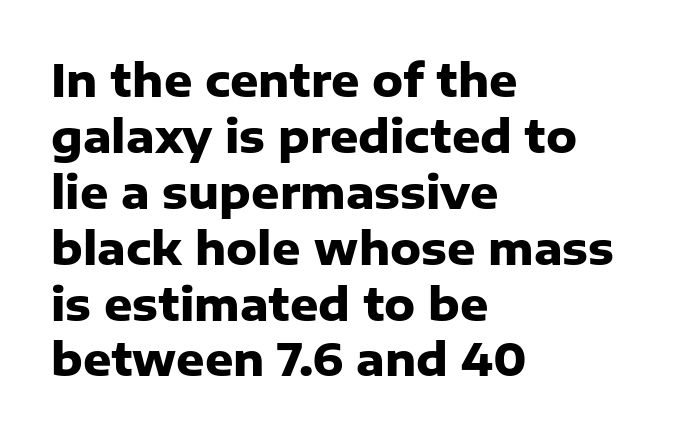
In terms of letterform style, serifs are entirely absent. Evenly set lines give the paragraph a standard silhouette. Letters rest on an invisible, unmarked baseline. Words appear dense and cohesive because spacing is normal.
